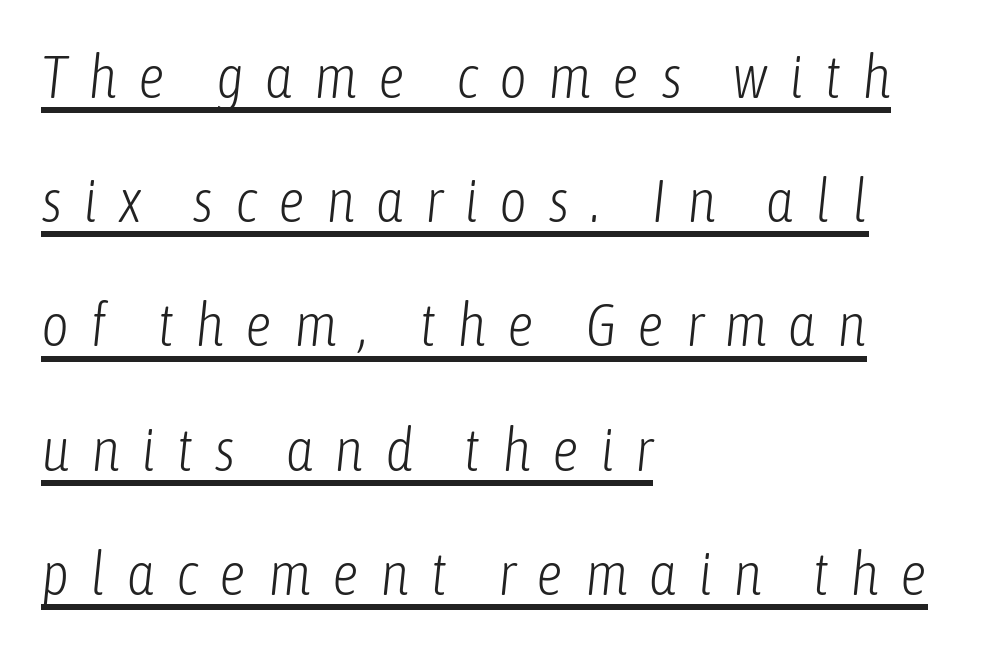
Q: Is the text bold? A: No.
Q: Is the text italic (slanted)? A: Yes, it leans right by about 6 degrees.
Q: Is the text underlined? A: Yes.
Q: How is the paragraph aligned? A: Left-aligned.
Q: Is the spacing between letters normal or unusually wide? A: Unusually wide.
Q: Is the spacing between lines tight, normal or loose? A: Loose.
Q: Width (condensed, normal, or wide)? A: Condensed.
Q: Stroke contrast? A: Low.
Q: x-height? A: Medium.
Q: Monospaced? A: No.
